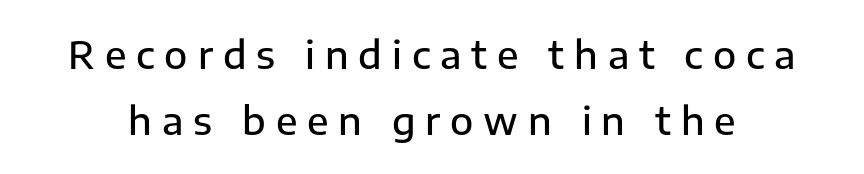
Q: Is the text bold? A: Semi-bold.
Q: Is the text italic (slanted)? A: No, it is upright.
Q: Is the typeface a serif or a sans-serif typeface? A: Sans-serif.
Q: Is the text underlined? A: No.
Q: Is the spacing between letters normal or unusually wide? A: Unusually wide.
Q: Width (condensed, normal, or wide)? A: Normal.
Q: Stroke contrast? A: Low.
Q: x-height? A: Medium.
Q: Monospaced? A: No.
